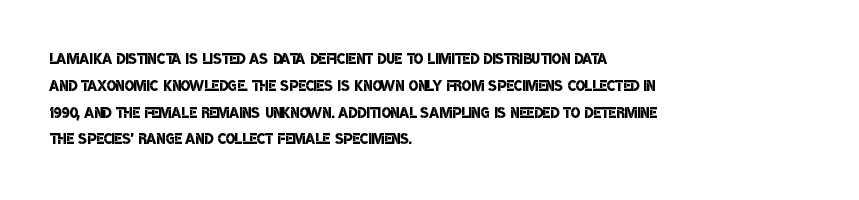
Q: Is the text bold? A: Semi-bold.
Q: Is the text underlined? A: No.
Q: How is the paragraph aligned? A: Left-aligned.
Q: Is the spacing between letters normal or unusually wide? A: Normal.
Q: Is the spacing between lines tight, normal or loose? A: Normal.
